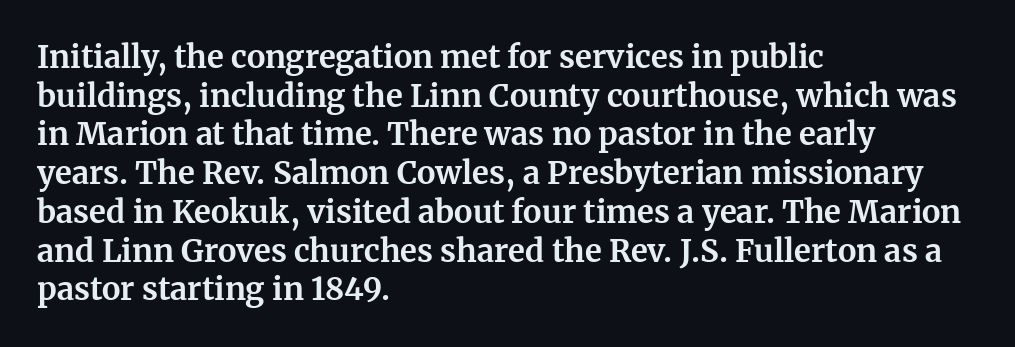
Serif or sans? Serif — the stroke terminals have little feet. Each new line begins a customary step beneath the previous one. All the whitespace from short lines collects on the right. Varying glyph widths throughout — classic text-font behaviour. On the weight axis this lands at bold, roughly 700. Between one letter and the next there's only the usual sliver of space.
